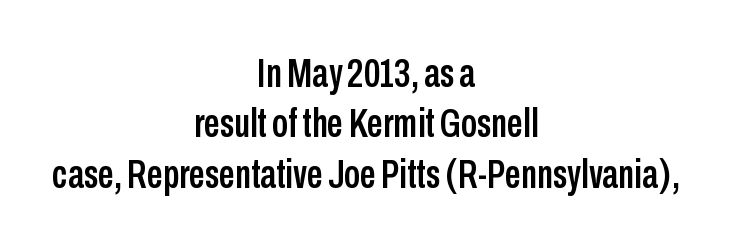
{"serif": "no", "italic": "no", "width": "condensed", "stroke_contrast": "low", "x_height": "medium", "monospaced": "no", "underline": "no", "align": "center", "line_spacing": "normal", "line_spacing_ratio": 1.26, "letter_spacing": "normal", "letter_spacing_em": 0.0, "glyph_px": 40}
